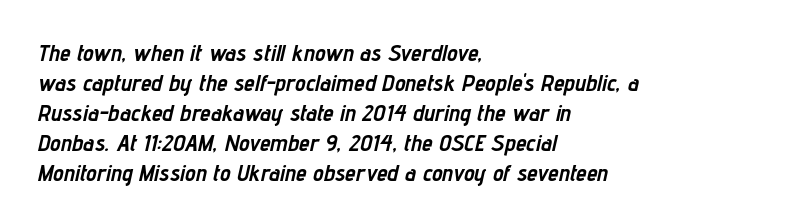
The image shows 24 px bold type, italic (leaning right); set left-aligned, normal line spacing (1.25x), normal letter spacing, not underlined.
